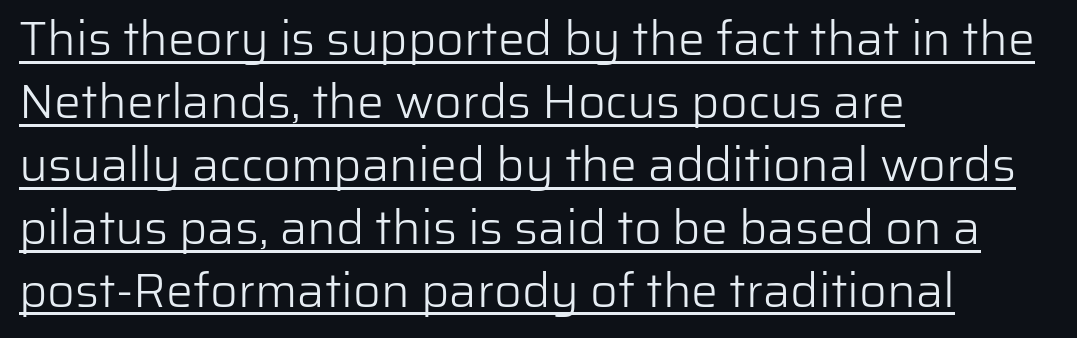
{"serif": "no", "italic": "no", "bold": "no", "weight": "light", "width": "normal", "stroke_contrast": "low", "x_height": "medium", "monospaced": "no", "underline": "yes", "align": "left", "line_spacing": "normal", "line_spacing_ratio": 1.31, "letter_spacing": "normal", "letter_spacing_em": 0.0, "glyph_px": 48}
